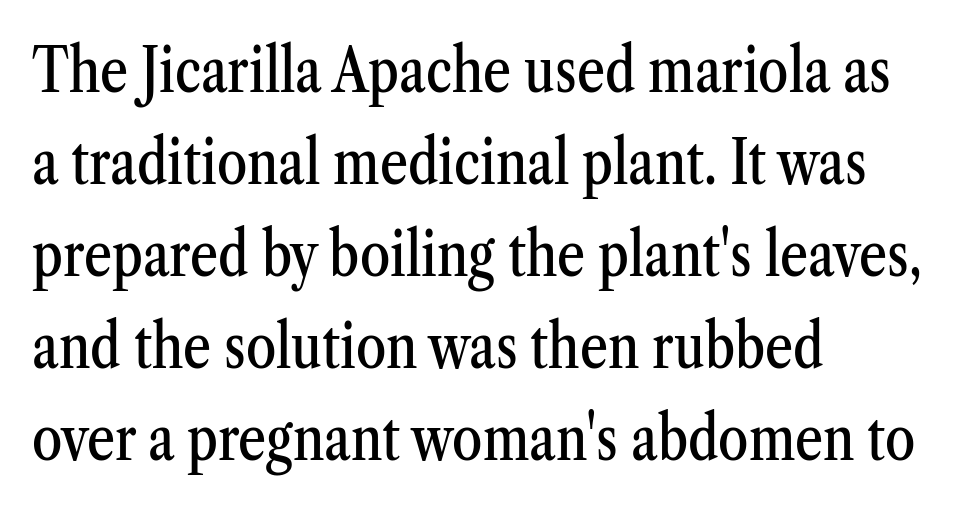
The image shows 61 px condensed serif type, upright; set left-aligned, normal line spacing (1.51x), normal letter spacing, not underlined; medium stroke contrast and a medium x-height.
